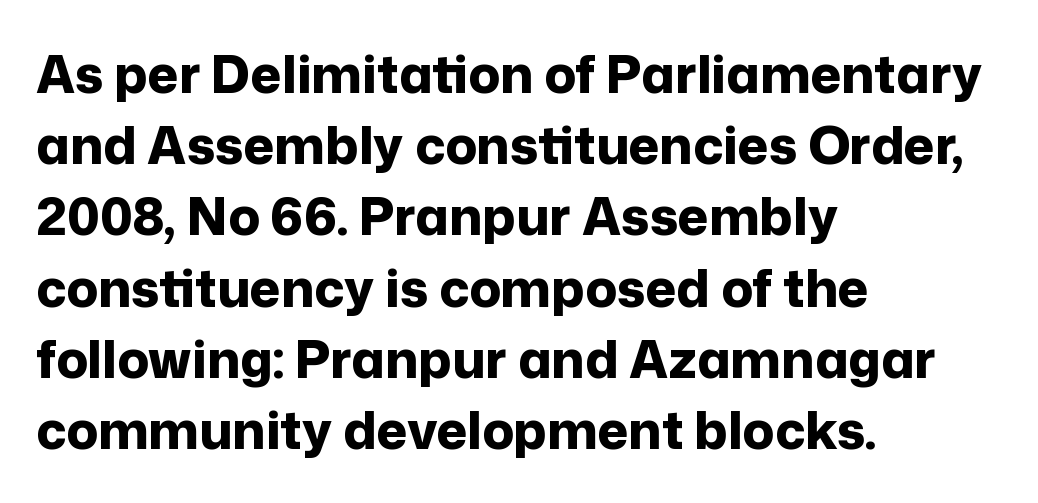
The image shows 52 px bold sans-serif type, upright; set left-aligned, normal line spacing (1.37x), normal letter spacing, not underlined; low stroke contrast and a medium x-height.
